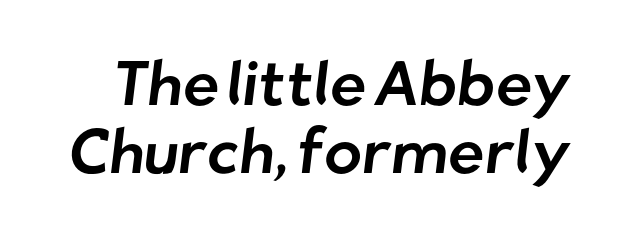
{"serif": "no", "width": "normal", "stroke_contrast": "low", "x_height": "medium", "monospaced": "no", "underline": "no", "line_spacing": "tight", "line_spacing_ratio": 1.09, "letter_spacing": "normal", "letter_spacing_em": 0.0, "glyph_px": 62}
